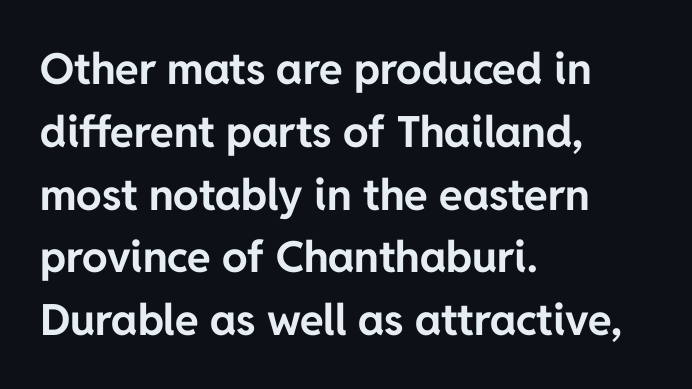
{"serif": "no", "italic": "no", "bold": "yes", "weight": "bold", "width": "normal", "stroke_contrast": "low", "x_height": "medium", "monospaced": "no", "underline": "no", "align": "left", "line_spacing": "normal", "line_spacing_ratio": 1.46, "letter_spacing": "normal", "letter_spacing_em": 0.0, "glyph_px": 43}
